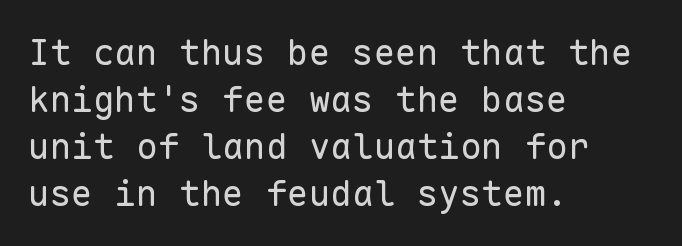
The image shows 36 px regular-weight sans-serif type, upright, monospaced; set left-aligned, normal line spacing (1.31x), normal letter spacing, not underlined; low stroke contrast and a medium x-height.
